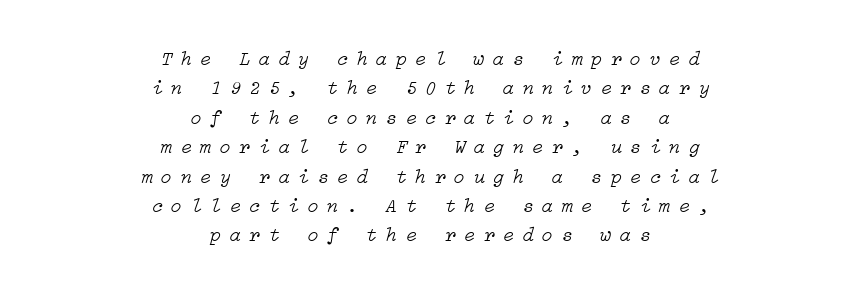
Q: Is the text bold? A: No.
Q: Is the text italic (slanted)? A: Yes, it leans right by about 15 degrees.
Q: Is the text underlined? A: No.
Q: How is the paragraph aligned? A: Centered.
Q: Is the spacing between letters normal or unusually wide? A: Unusually wide.
Q: Is the spacing between lines tight, normal or loose? A: Normal.
